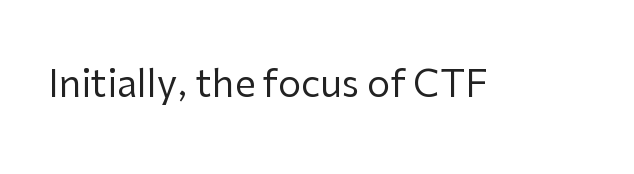
{"serif": "no", "italic": "no", "bold": "no", "weight": "regular", "width": "normal", "stroke_contrast": "low", "x_height": "medium", "monospaced": "no", "underline": "no", "letter_spacing": "normal", "letter_spacing_em": 0.0, "glyph_px": 37}
